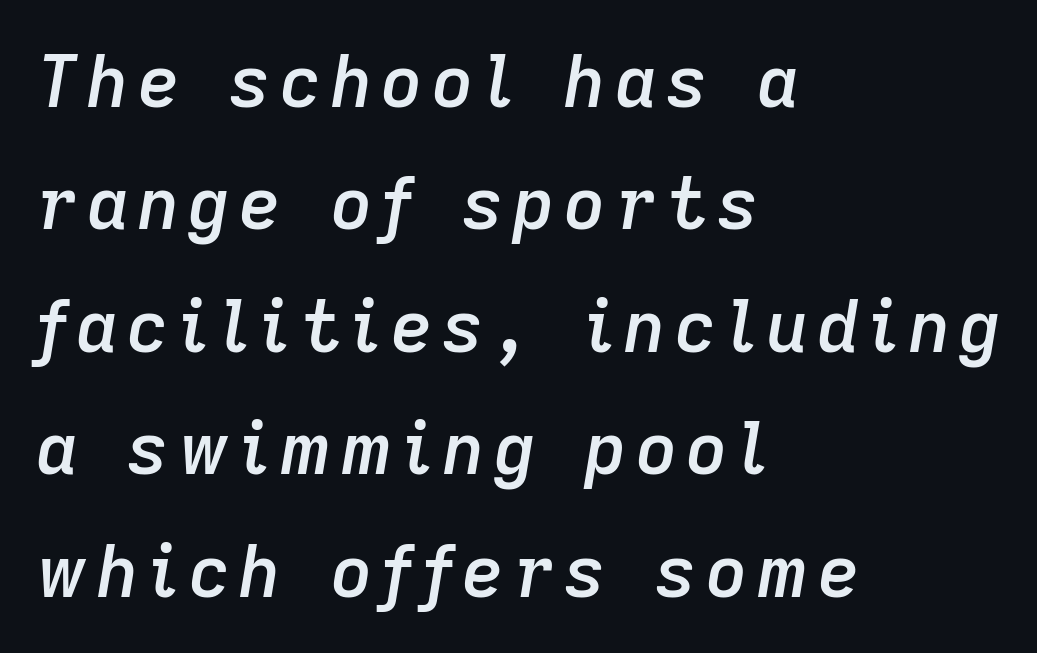
Each letter keeps its own natural width here, so spacing adapts to shape. When letters slant like this, we call the style italic. If you measured baseline to baseline, you'd find a middling distance. Typeset ragged right — the left edge is the straight one.
